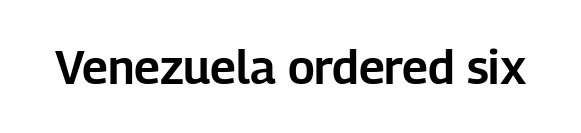
{"serif": "no", "italic": "no", "width": "normal", "stroke_contrast": "low", "x_height": "medium", "monospaced": "no", "underline": "no", "letter_spacing": "normal", "letter_spacing_em": 0.0, "glyph_px": 47}
